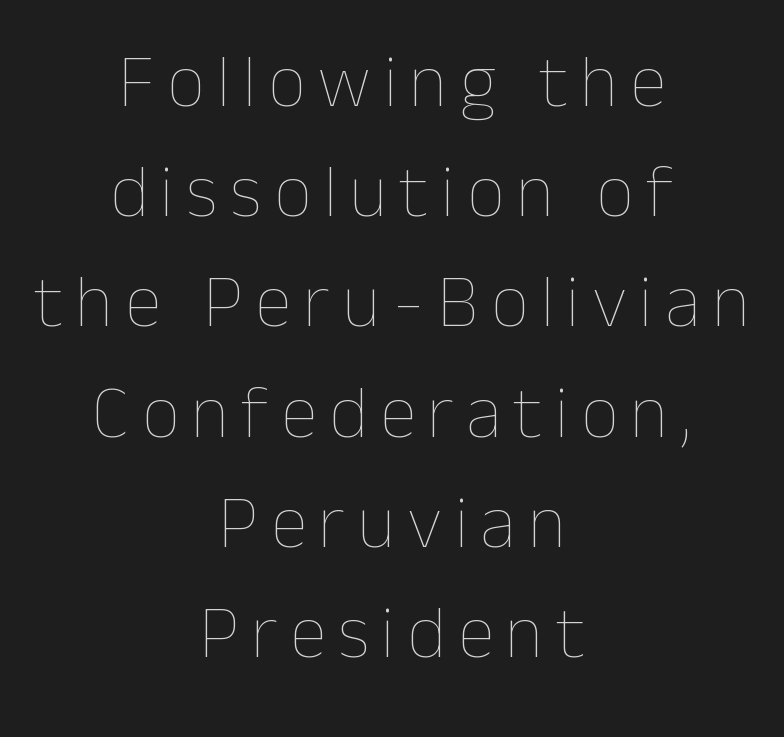
{"italic": "no", "bold": "no", "weight": "thin", "width": "normal", "stroke_contrast": "low", "x_height": "medium", "monospaced": "no", "underline": "no", "align": "center", "line_spacing": "normal", "line_spacing_ratio": 1.47, "glyph_px": 75}
